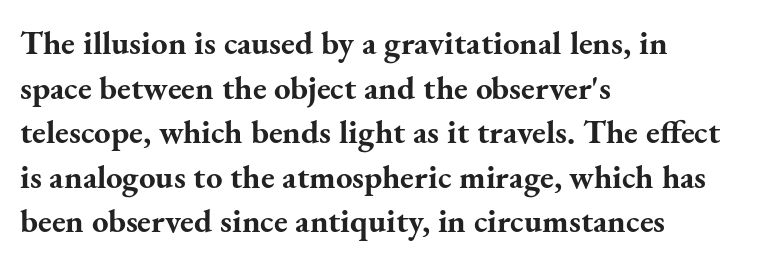
The space directly below the letters is spotless. Looks like regular typesetting: each glyph gets only the width it needs. Rows of type keep a routine distance in the vertical direction. Ordinary non-slanted type is in use. Thick stems and heavy bowls — unmistakably bold.
